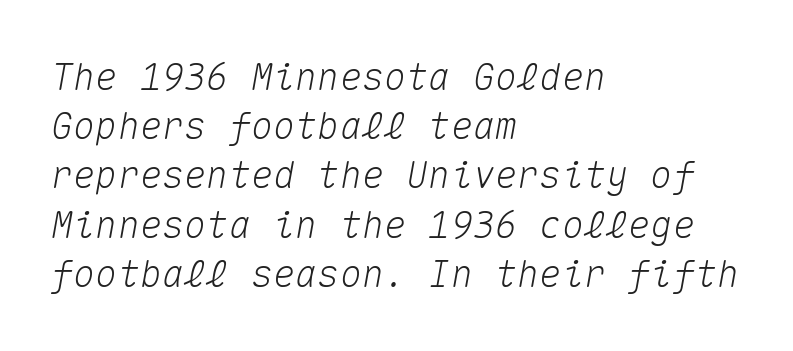
What's the leading like? Ordinary, nothing unusual. The passage shown leans; its letterforms are oblique. The letters march in equal steps, a hallmark of fixed-pitch type. The gaps between neighbouring characters are ordinary and unremarkable.
